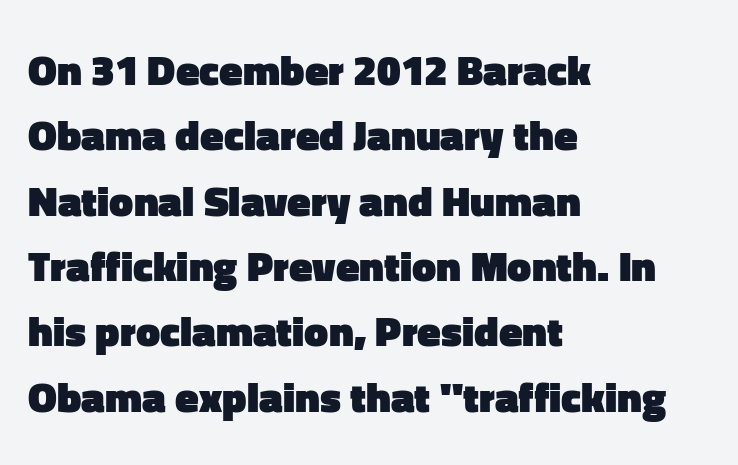
The passage shown has conventional tracking throughout. The type sits square on the baseline with zero lean. The rendering uses a moderate line-height, typical for paragraphs. The font family rendered here belongs to the sans-serif group. Chunky letters — that's bold for sure. Varying glyph widths throughout — classic text-font behaviour.
